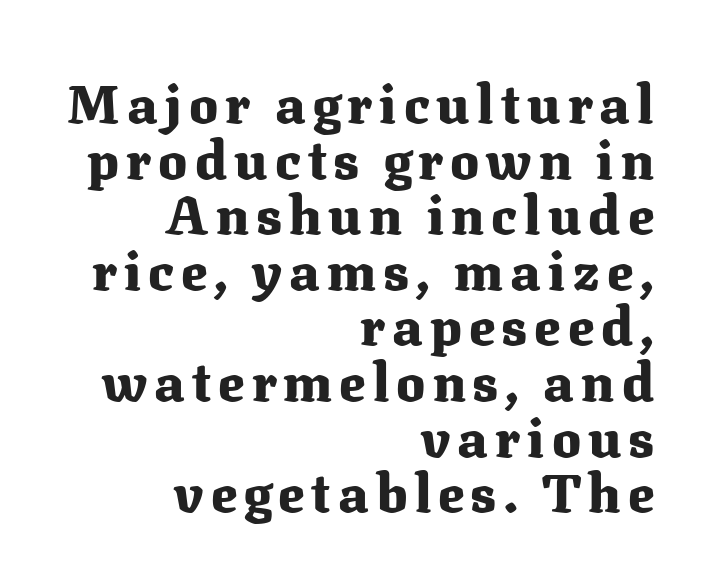
The image shows 54 px heavy serif type, upright; set right-aligned, tight line spacing (1.03x), not underlined; medium stroke contrast and a medium x-height.
